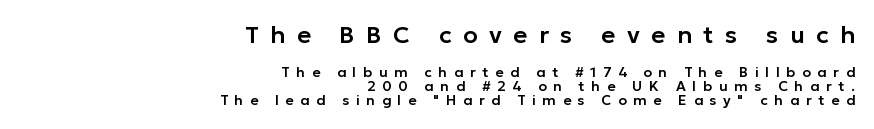
{"italic": "no", "underline": "no", "align": "right", "line_spacing": "tight", "line_spacing_ratio": 1.02, "letter_spacing": "wide", "letter_spacing_em": 0.48, "larger_block": "first", "size_ratio": 1.71, "glyph_px": 24}
